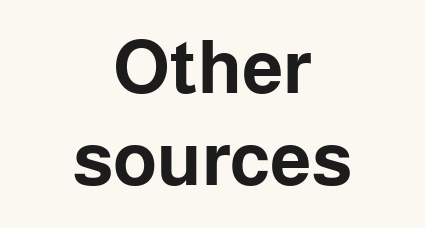
The image shows 74 px bold sans-serif type, upright; set centered, normal line spacing (1.25x), normal letter spacing, not underlined; low stroke contrast and a medium x-height.
